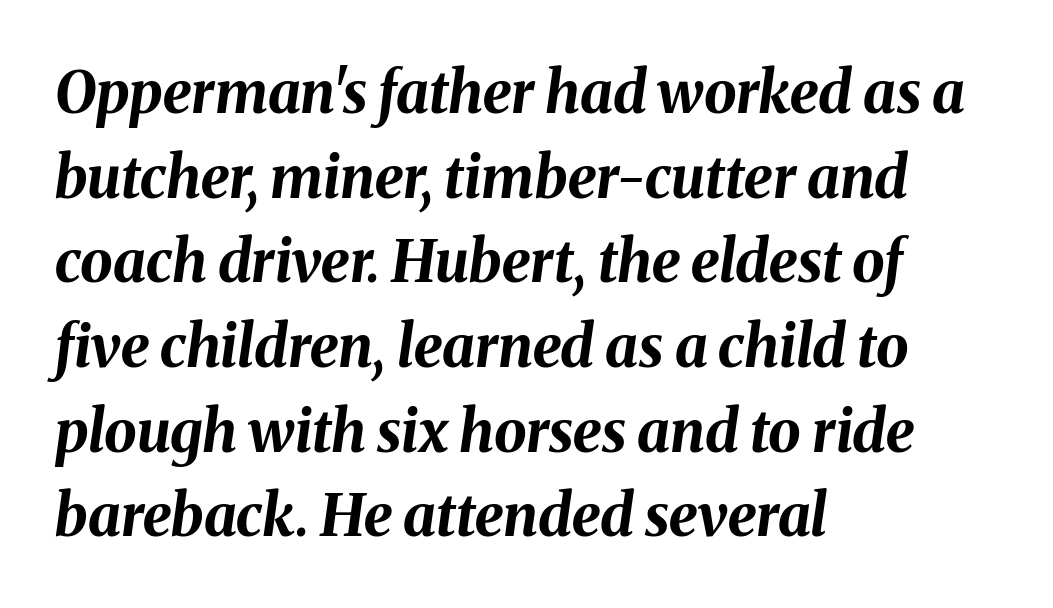
{"italic": "yes", "lean": "right", "slant_degrees": 8, "bold": "yes", "weight": "bold", "width": "normal", "stroke_contrast": "medium", "x_height": "medium", "monospaced": "no", "underline": "no", "align": "left", "line_spacing": "normal", "line_spacing_ratio": 1.46, "letter_spacing": "normal", "letter_spacing_em": 0.0, "glyph_px": 58}
